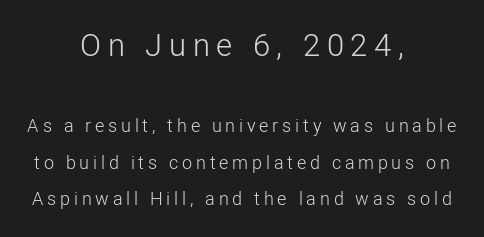
The image shows 31 px light sans-serif type, upright; set centered, loose line spacing (2.04x), unusually wide letter spacing (+0.21 em), not underlined; the first (top) block is 1.72x larger; low stroke contrast and a medium x-height.
